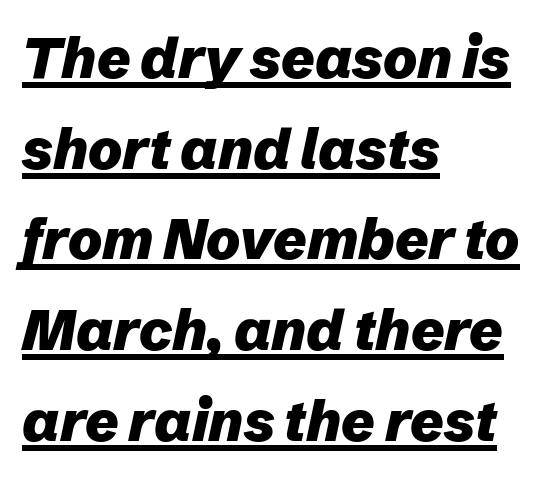
Emphasis by weight is at full strength: bold. The compositor pushed each line to the left boundary. Check the space under the baseline: a stroke is drawn there. The rendering uses natural spacing where letterforms have individual widths. Rendered with sloped, italic letterforms. The gaps between neighbouring characters are ordinary and unremarkable.
